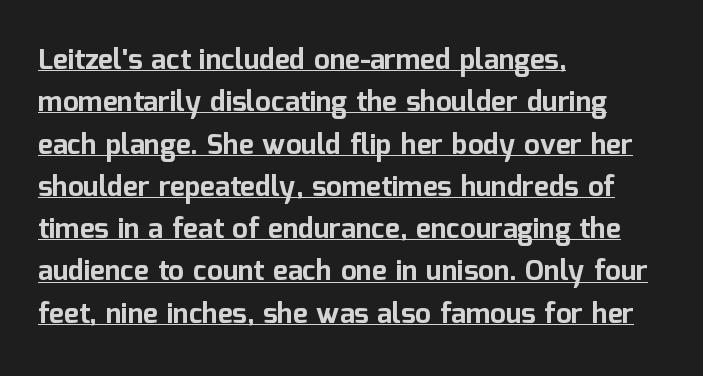
{"serif": "no", "italic": "no", "bold": "yes", "weight": "bold", "width": "normal", "stroke_contrast": "low", "x_height": "medium", "monospaced": "no", "underline": "yes", "align": "left", "line_spacing": "normal", "line_spacing_ratio": 1.51, "letter_spacing": "normal", "letter_spacing_em": 0.0, "glyph_px": 28}
